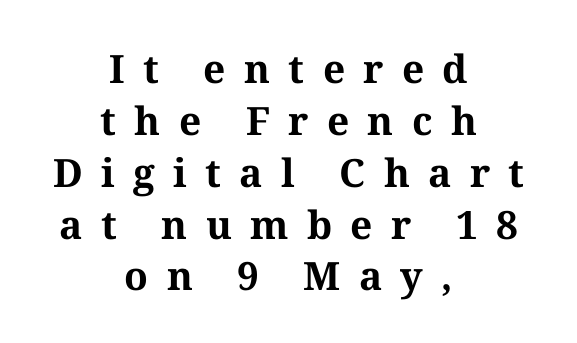
{"serif": "yes", "italic": "no", "bold": "yes", "weight": "bold", "width": "normal", "stroke_contrast": "medium", "x_height": "medium", "monospaced": "no", "underline": "no", "align": "center", "line_spacing": "normal", "line_spacing_ratio": 1.33, "letter_spacing": "wide", "letter_spacing_em": 0.47, "glyph_px": 39}
